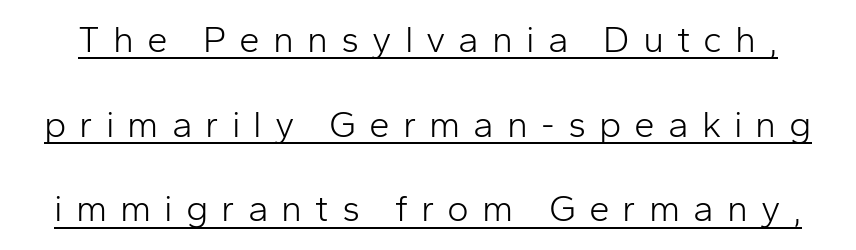
The image shows 37 px light sans-serif type, upright; set loose line spacing (2.29x), unusually wide letter spacing (+0.35 em), underlined; low stroke contrast and a medium x-height.
